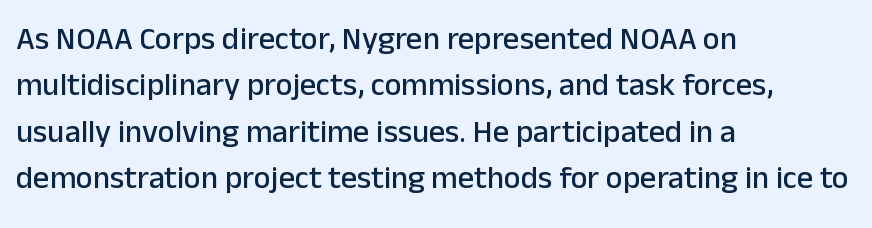
Q: Is the text italic (slanted)? A: No, it is upright.
Q: Is the typeface a serif or a sans-serif typeface? A: Sans-serif.
Q: Is the text underlined? A: No.
Q: How is the paragraph aligned? A: Left-aligned.
Q: Is the spacing between letters normal or unusually wide? A: Normal.
Q: Is the spacing between lines tight, normal or loose? A: Normal.
Q: Width (condensed, normal, or wide)? A: Normal.
Q: Stroke contrast? A: Low.
Q: x-height? A: Medium.
Q: Monospaced? A: No.
